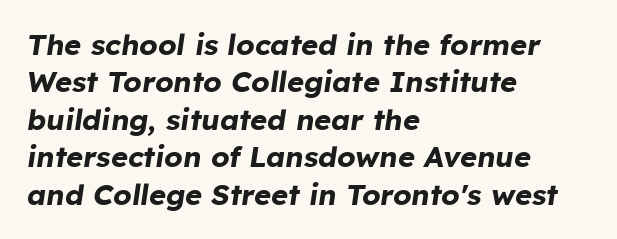
{"italic": "yes", "lean": "right", "slant_degrees": 8, "bold": "yes", "weight": "bold", "width": "normal", "stroke_contrast": "low", "x_height": "medium", "monospaced": "no", "underline": "no", "align": "left", "line_spacing": "normal", "line_spacing_ratio": 1.29, "letter_spacing": "normal", "letter_spacing_em": 0.0, "glyph_px": 29}
